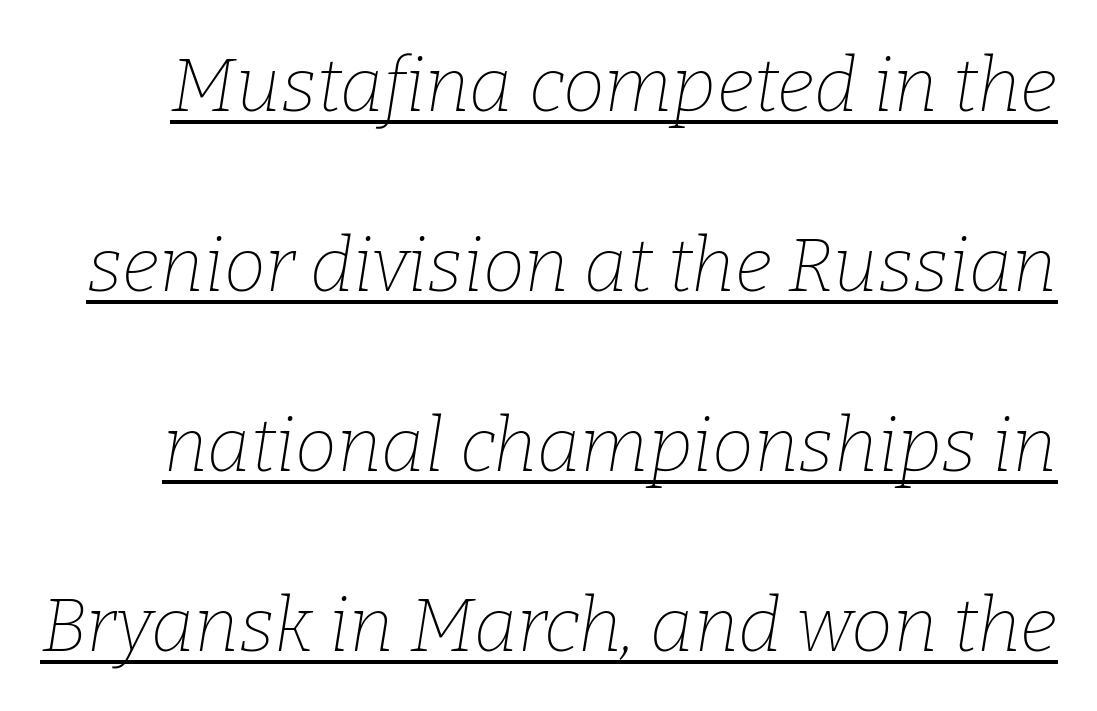
It's the slanting kind of type. Nothing unusual about the tracking: characters are spaced as the font intends. Widely set lines give the paragraph a tall, airy silhouette. This rendering employs a face with finishing strokes, i.e., a serif.
